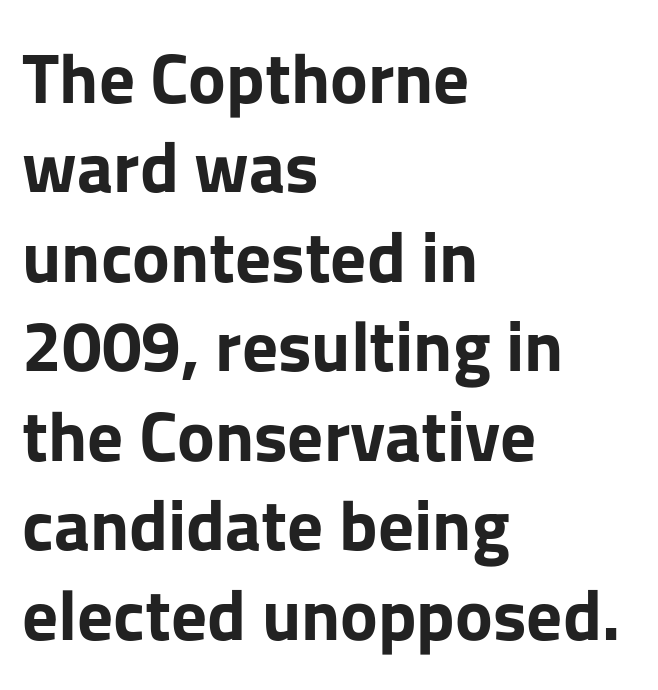
{"serif": "no", "italic": "no", "bold": "yes", "weight": "bold", "width": "normal", "stroke_contrast": "low", "x_height": "medium", "monospaced": "no", "underline": "no", "align": "left", "line_spacing": "normal", "line_spacing_ratio": 1.26, "letter_spacing": "normal", "letter_spacing_em": 0.0, "glyph_px": 71}
